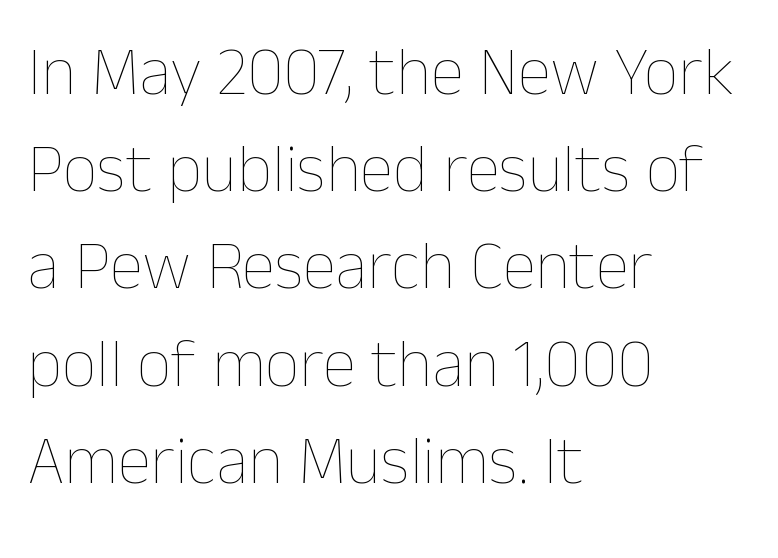
Varying glyph widths throughout — classic text-font behaviour. The font's upright variant was chosen for this text. The tracking reads as untouched default to a designer's eye. The gap between lines stays unmarked.
